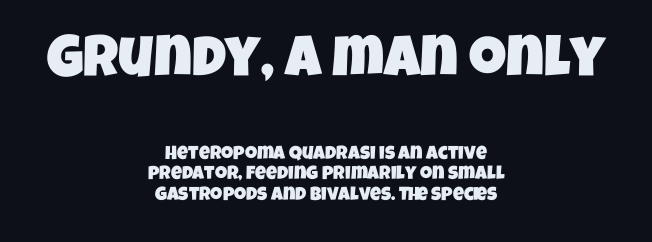
Clear beneath every line of the passage. Centered paragraph, ragged on both sides. Typesetter's note — upper block bumped up in size, lower block left smaller. The font family rendered here belongs to the sans-serif group. This sample has the flowing, uneven cadence of proportional lettering.
